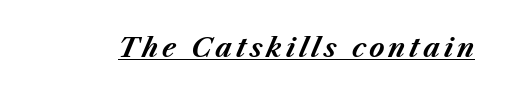
Slanted lettering throughout. The glyphs are accompanied by a horizontal stroke just below them. As a designer I'd log this as weight 700, bold.
